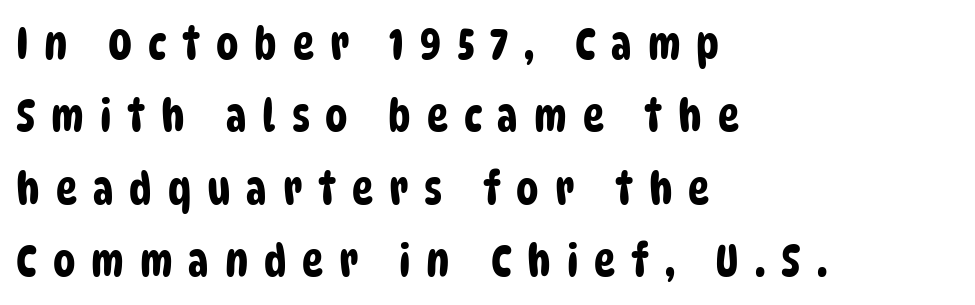
{"serif": "no", "width": "condensed", "stroke_contrast": "low", "x_height": "large", "monospaced": "no", "underline": "no", "align": "left", "line_spacing": "normal", "line_spacing_ratio": 1.61, "letter_spacing": "wide", "letter_spacing_em": 0.35, "glyph_px": 45}
